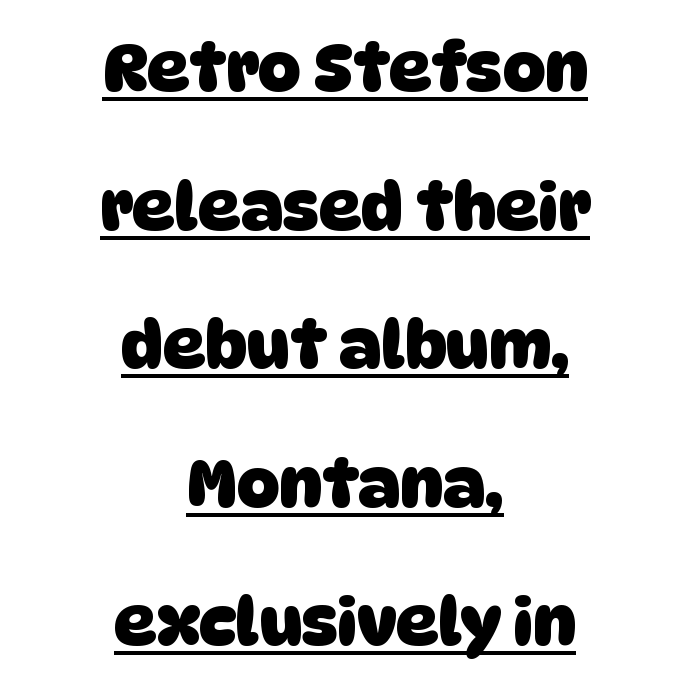
{"serif": "no", "bold": "yes", "weight": "heavy", "width": "normal", "stroke_contrast": "low", "x_height": "large", "monospaced": "no", "underline": "yes", "align": "center", "line_spacing": "loose", "line_spacing_ratio": 2.1, "letter_spacing": "normal", "letter_spacing_em": 0.0, "glyph_px": 66}
